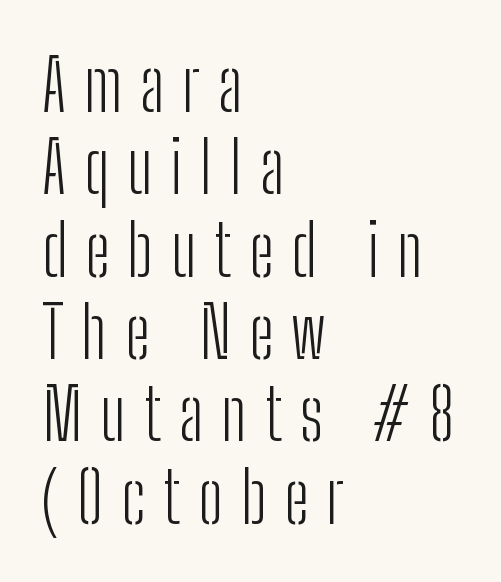
The passage is arranged the way most books set body copy — flush left. Does the lettering tilt? It doesn't — this is upright. Stem width sits at or under what a default text font uses. Unlike a traditional serif, this face leaves its strokes unadorned.
